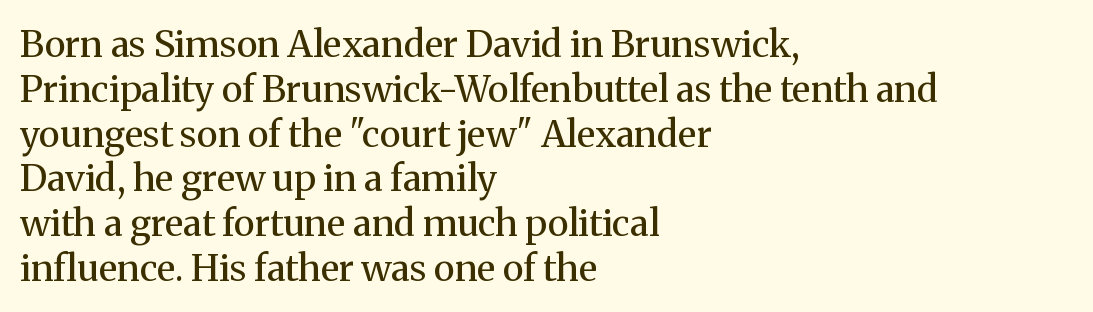
The image shows 37 px regular-weight serif type, upright; set left-aligned, line spacing 1.21x, normal letter spacing, not underlined; medium stroke contrast and a medium x-height.
